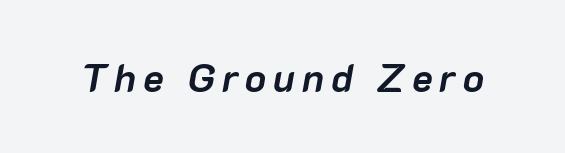
The rendering uses natural spacing where letterforms have individual widths. The face used here has a pronounced slope to its letters. The letters are bold, with thick, heavy strokes. Descenders are the only things crossing below the line.
